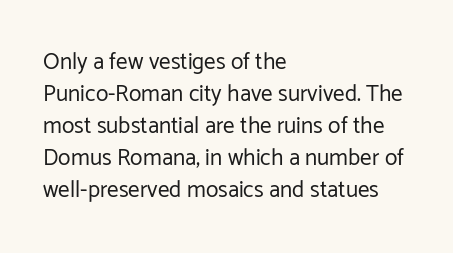
The image shows 23 px text type, upright; set left-aligned, normal line spacing (1.39x), normal letter spacing, not underlined.
